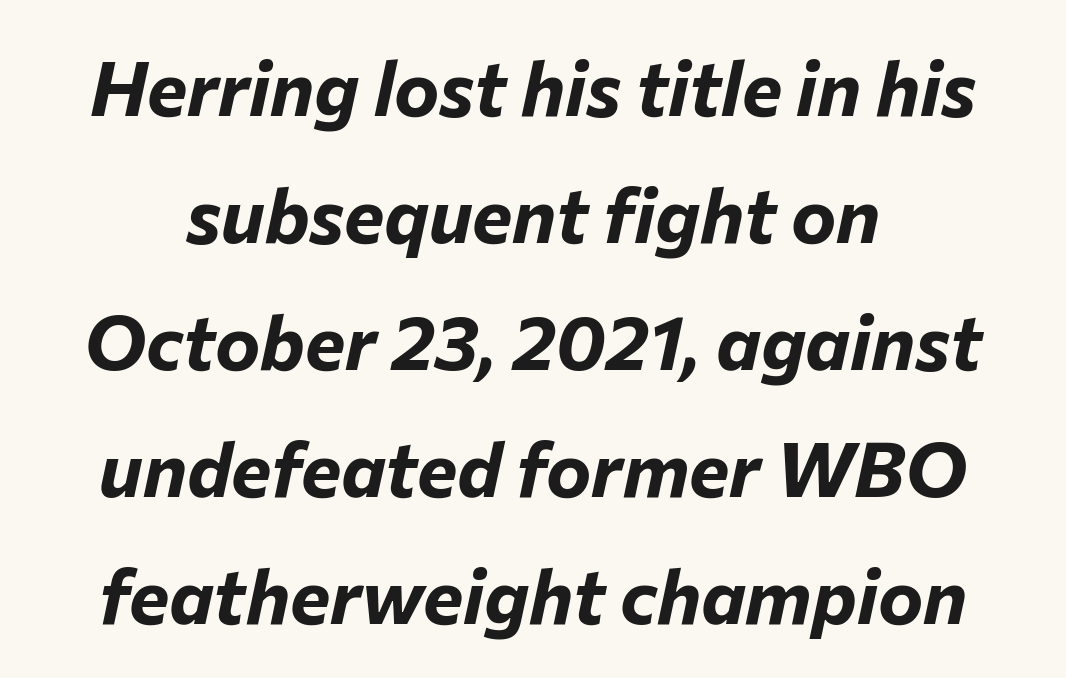
{"italic": "yes", "lean": "right", "slant_degrees": 12, "bold": "yes", "weight": "bold", "width": "normal", "stroke_contrast": "low", "x_height": "medium", "monospaced": "no", "underline": "no", "line_spacing": "normal", "line_spacing_ratio": 1.67, "letter_spacing": "normal", "letter_spacing_em": 0.0, "glyph_px": 76}
